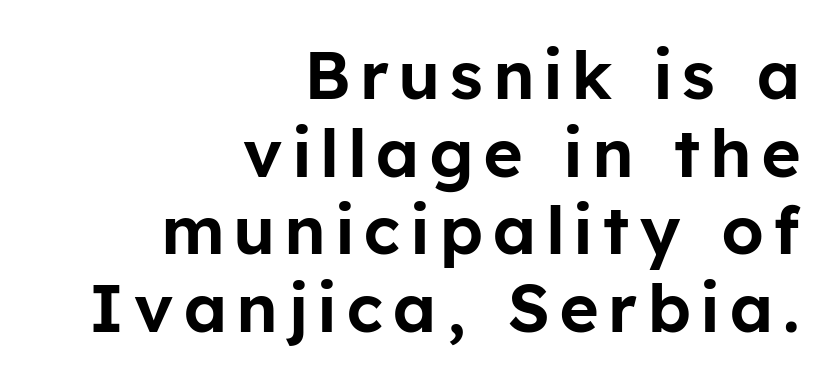
Visually the block forms a straight wall on the right and a jagged coastline on the left. The typography opts for an upright posture over an oblique one. Does the type have serifs? No, each stem ends abruptly. This rendering features lettering with no underline.
